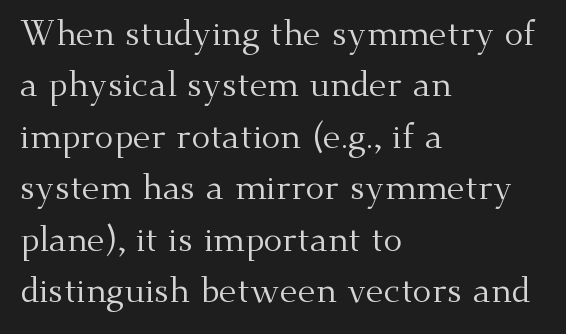
{"serif": "yes", "italic": "no", "bold": "no", "weight": "regular", "width": "normal", "stroke_contrast": "medium", "x_height": "small", "monospaced": "no", "underline": "no", "align": "left", "line_spacing": "normal", "line_spacing_ratio": 1.47, "letter_spacing": "normal", "letter_spacing_em": 0.0, "glyph_px": 35}
